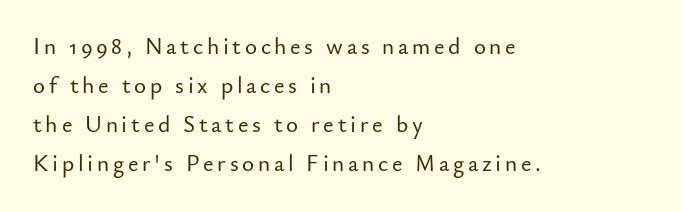
{"italic": "no", "underline": "no", "align": "left", "line_spacing": "normal", "line_spacing_ratio": 1.7, "glyph_px": 23}
